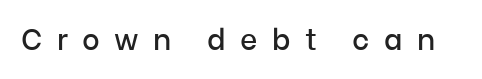
Serifs: no, the terminals of the letterforms are clean. Check the space under the baseline: it is left empty. The letterforms stand isolated, each surrounded by extra space. The font's upright variant was chosen for this text.
